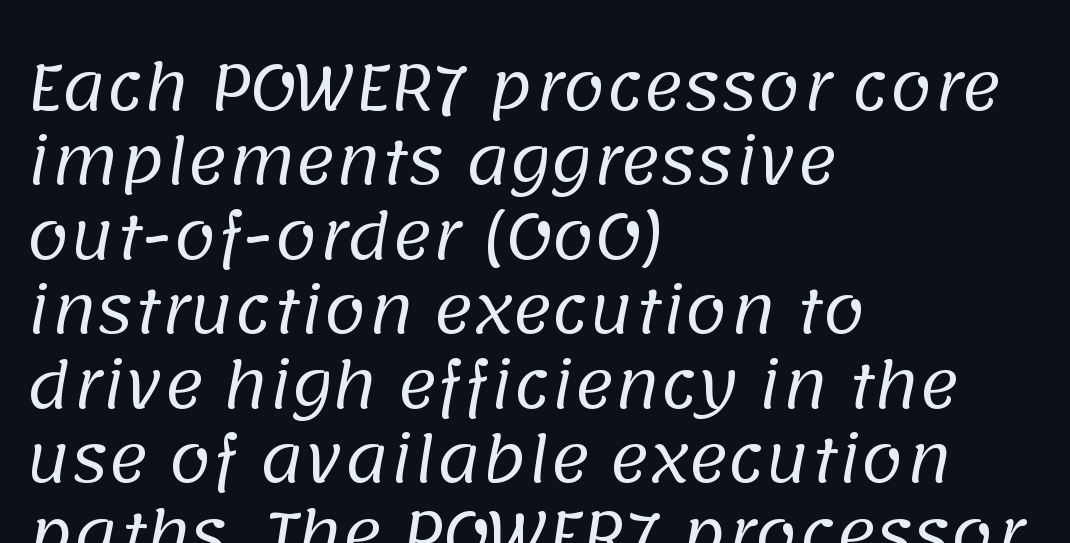
{"serif": "no", "bold": "no", "weight": "regular", "width": "normal", "stroke_contrast": "low", "x_height": "large", "monospaced": "no", "underline": "no", "align": "left", "line_spacing_ratio": 1.22, "letter_spacing": "normal", "letter_spacing_em": 0.0, "glyph_px": 61}
